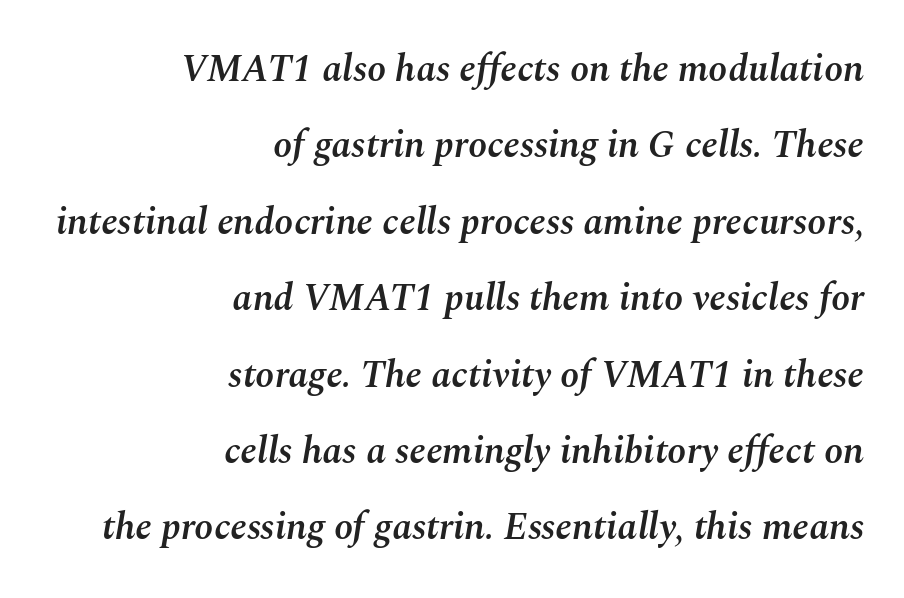
The image shows 38 px semibold type, italic (leaning right); set right-aligned, loose line spacing (2.01x), normal letter spacing, not underlined; medium stroke contrast and a medium x-height.
